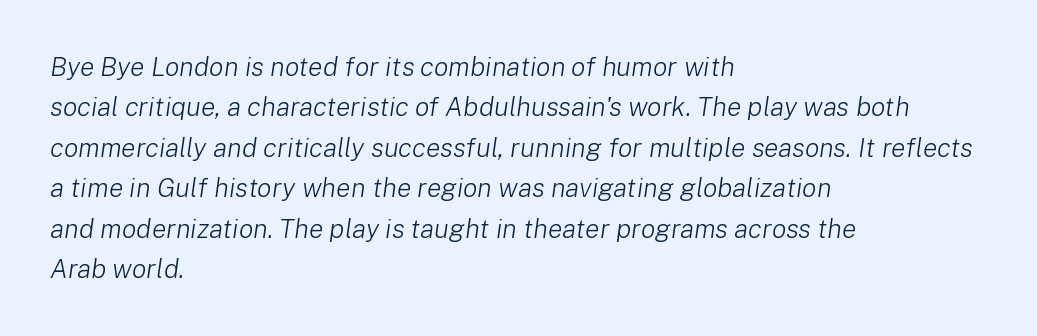
{"italic": "yes", "lean": "right", "slant_degrees": 8, "bold": "no", "underline": "no", "align": "left", "line_spacing": "normal", "line_spacing_ratio": 1.5, "letter_spacing": "normal", "letter_spacing_em": 0.0, "glyph_px": 27}
